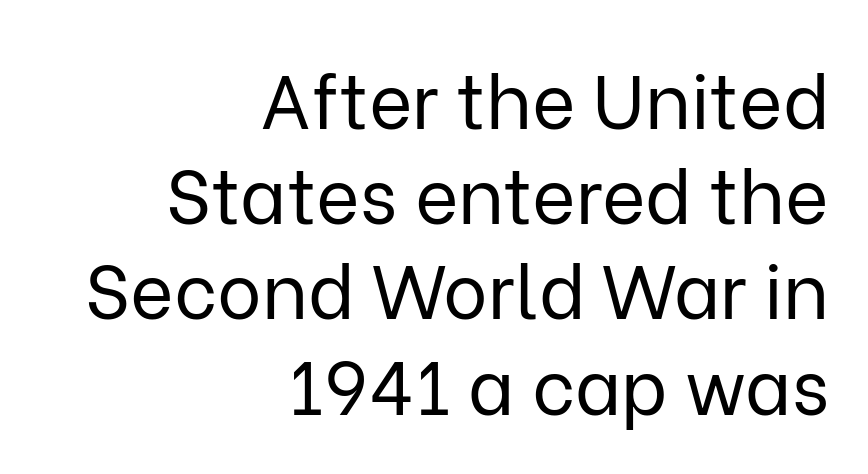
The image shows 75 px regular-weight sans-serif type, upright; set right-aligned, normal line spacing (1.27x), normal letter spacing, not underlined; low stroke contrast and a medium x-height.
